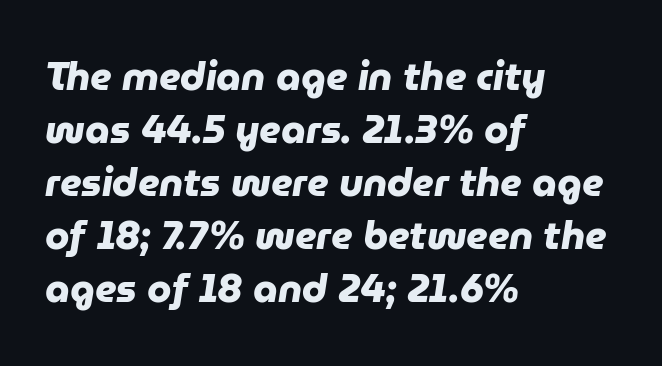
Q: Is the text bold? A: Yes.
Q: Is the typeface a serif or a sans-serif typeface? A: Sans-serif.
Q: Is the text underlined? A: No.
Q: How is the paragraph aligned? A: Left-aligned.
Q: Is the spacing between letters normal or unusually wide? A: Normal.
Q: Is the spacing between lines tight, normal or loose? A: Normal.
Q: Width (condensed, normal, or wide)? A: Normal.
Q: Stroke contrast? A: Low.
Q: x-height? A: Medium.
Q: Monospaced? A: No.
